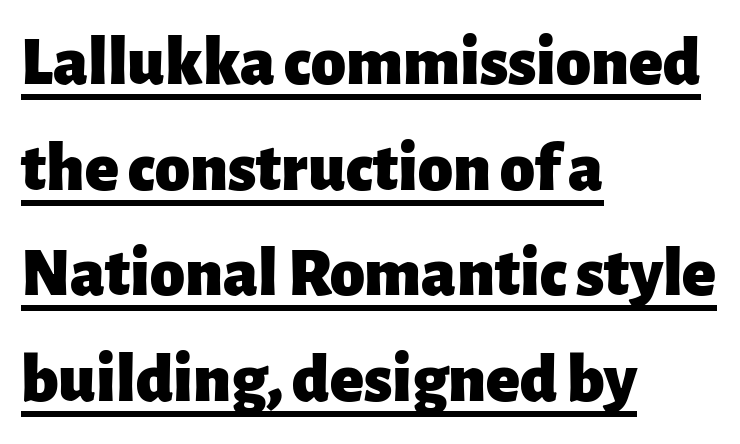
When letters stand straight like this, we call the style roman or upright. Does the weight exceed regular? Yes, all the way to bold. Check the space under the baseline: a stroke is drawn there. Do the characters align in a grid? No, the font is proportional.
